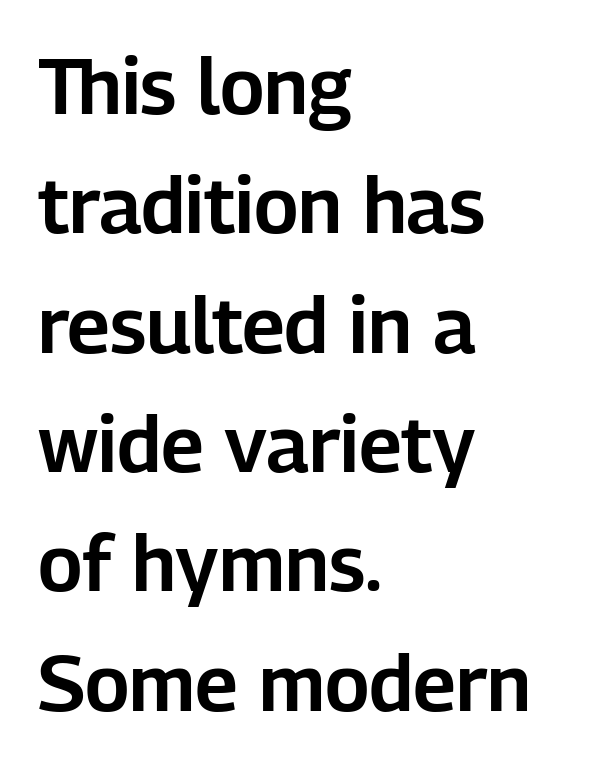
{"serif": "no", "italic": "no", "width": "normal", "stroke_contrast": "low", "x_height": "medium", "monospaced": "no", "underline": "no", "align": "left", "line_spacing": "normal", "line_spacing_ratio": 1.53, "letter_spacing": "normal", "letter_spacing_em": 0.0, "glyph_px": 78}
